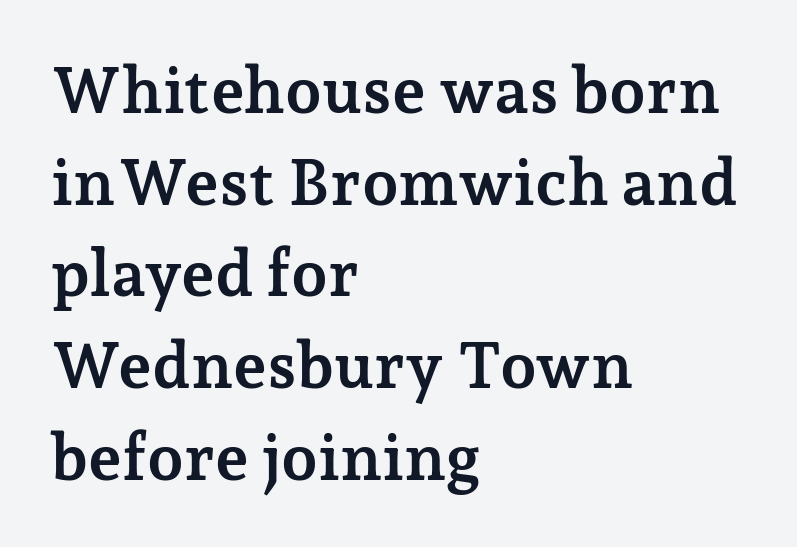
Q: Is the text bold? A: Yes.
Q: Is the text italic (slanted)? A: No, it is upright.
Q: Is the typeface a serif or a sans-serif typeface? A: Serif.
Q: Is the text underlined? A: No.
Q: How is the paragraph aligned? A: Left-aligned.
Q: Is the spacing between letters normal or unusually wide? A: Normal.
Q: Is the spacing between lines tight, normal or loose? A: Normal.
Q: Width (condensed, normal, or wide)? A: Normal.
Q: Stroke contrast? A: Low.
Q: x-height? A: Medium.
Q: Monospaced? A: No.
